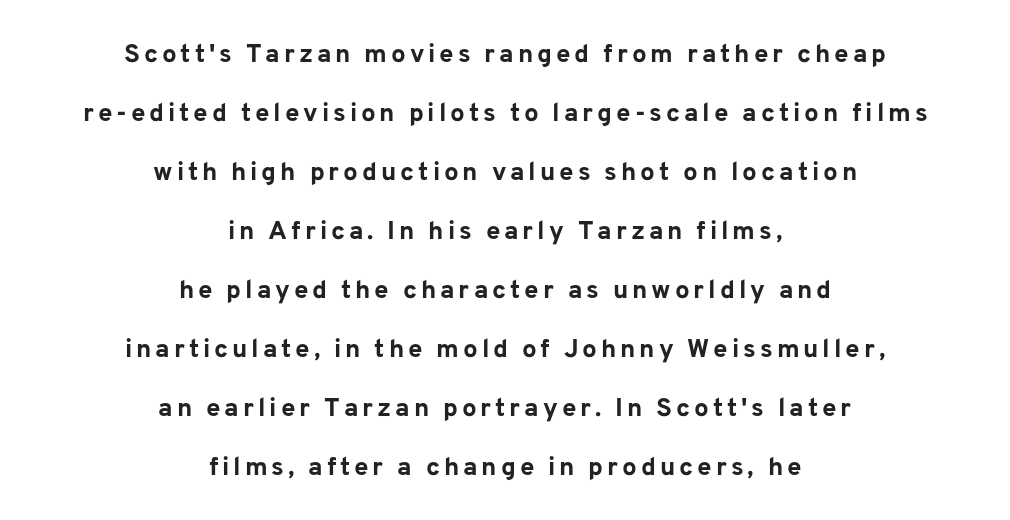
The image shows 26 px bold type, upright; set centered, loose line spacing (2.27x), not underlined.
